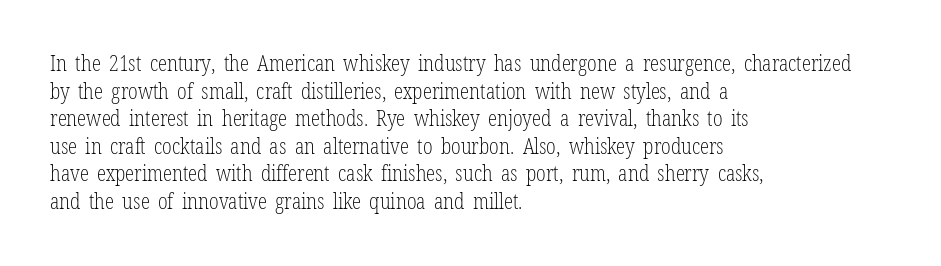
Q: Is the text bold? A: No.
Q: Is the text italic (slanted)? A: No, it is upright.
Q: Is the text underlined? A: No.
Q: How is the paragraph aligned? A: Left-aligned.
Q: Is the spacing between letters normal or unusually wide? A: Normal.
Q: Is the spacing between lines tight, normal or loose? A: Normal.
